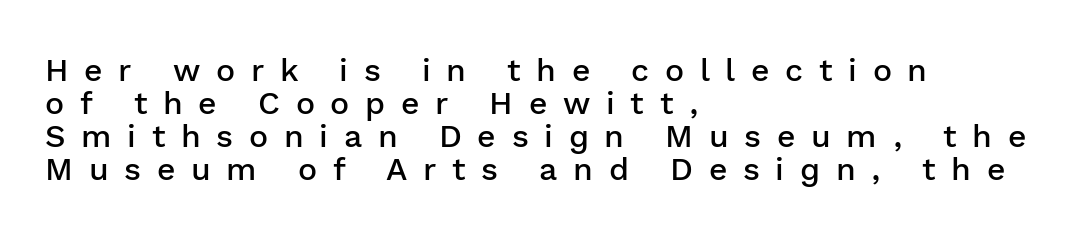
{"serif": "no", "italic": "no", "bold": "semi", "weight": "semibold", "width": "normal", "stroke_contrast": "low", "x_height": "medium", "monospaced": "no", "underline": "no", "align": "left", "line_spacing": "tight", "line_spacing_ratio": 1.03, "letter_spacing": "wide", "letter_spacing_em": 0.49, "glyph_px": 32}
